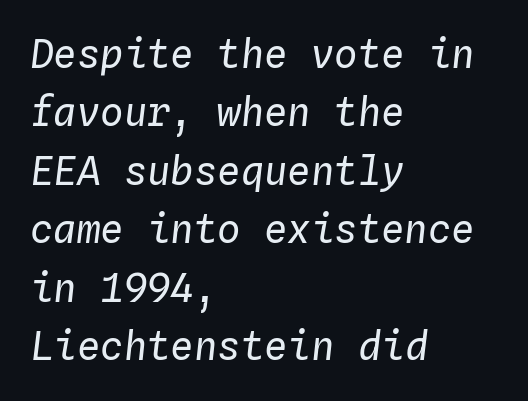
The image shows 39 px regular-weight type, italic (leaning right), monospaced; set left-aligned, normal line spacing (1.5x), normal letter spacing, not underlined; low stroke contrast and a medium x-height.
